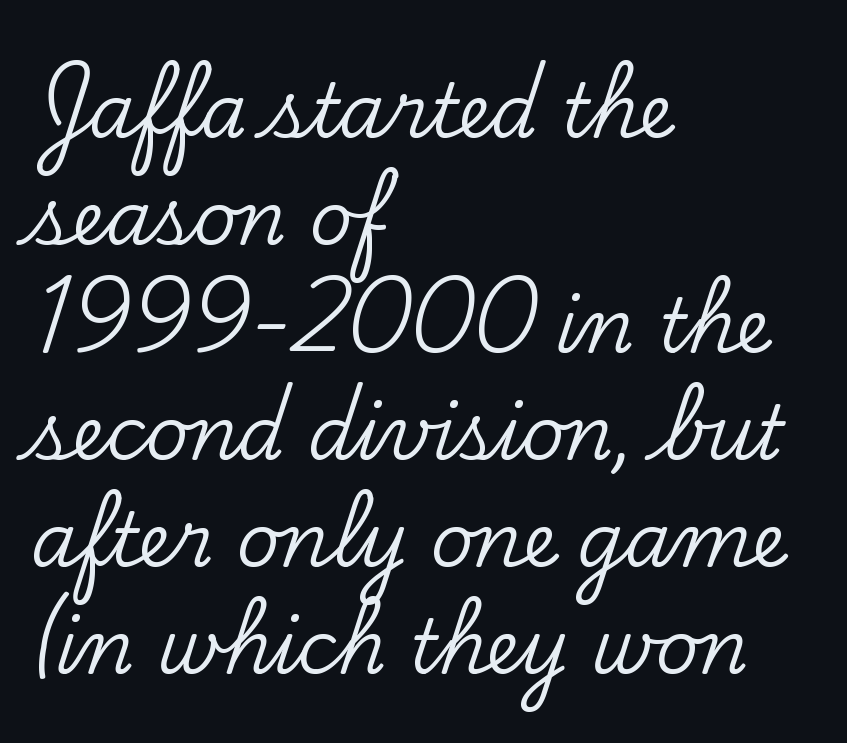
Q: Is the text italic (slanted)? A: Yes.
Q: Is the typeface a serif or a sans-serif typeface? A: Serif.
Q: Is the text underlined? A: No.
Q: How is the paragraph aligned? A: Left-aligned.
Q: Is the spacing between letters normal or unusually wide? A: Normal.
Q: Is the spacing between lines tight, normal or loose? A: Normal.
Q: Width (condensed, normal, or wide)? A: Normal.
Q: Stroke contrast? A: Low.
Q: x-height? A: Small.
Q: Monospaced? A: No.
